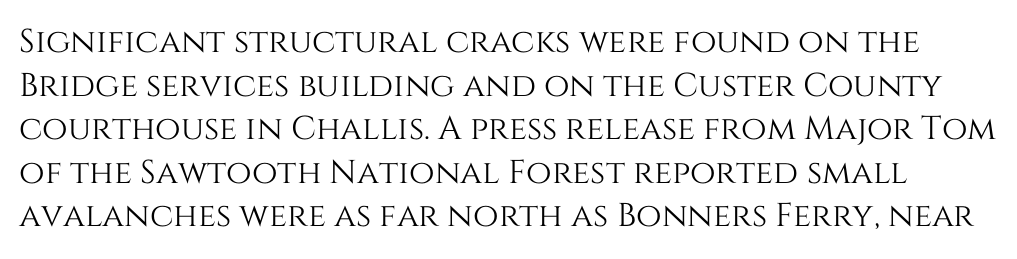
{"italic": "no", "width": "normal", "stroke_contrast": "medium", "x_height": "large", "monospaced": "no", "underline": "no", "line_spacing": "normal", "line_spacing_ratio": 1.32, "letter_spacing": "normal", "letter_spacing_em": 0.0, "glyph_px": 33}
